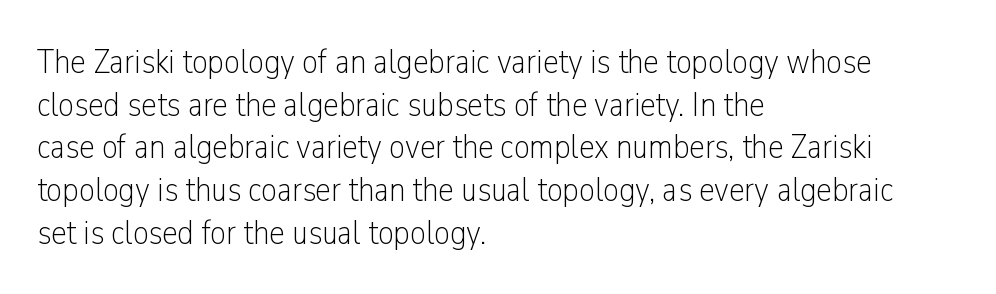
Q: Is the text bold? A: No.
Q: Is the text italic (slanted)? A: No, it is upright.
Q: Is the typeface a serif or a sans-serif typeface? A: Sans-serif.
Q: Is the text underlined? A: No.
Q: How is the paragraph aligned? A: Left-aligned.
Q: Is the spacing between letters normal or unusually wide? A: Normal.
Q: Width (condensed, normal, or wide)? A: Condensed.
Q: Stroke contrast? A: Low.
Q: x-height? A: Medium.
Q: Monospaced? A: No.
